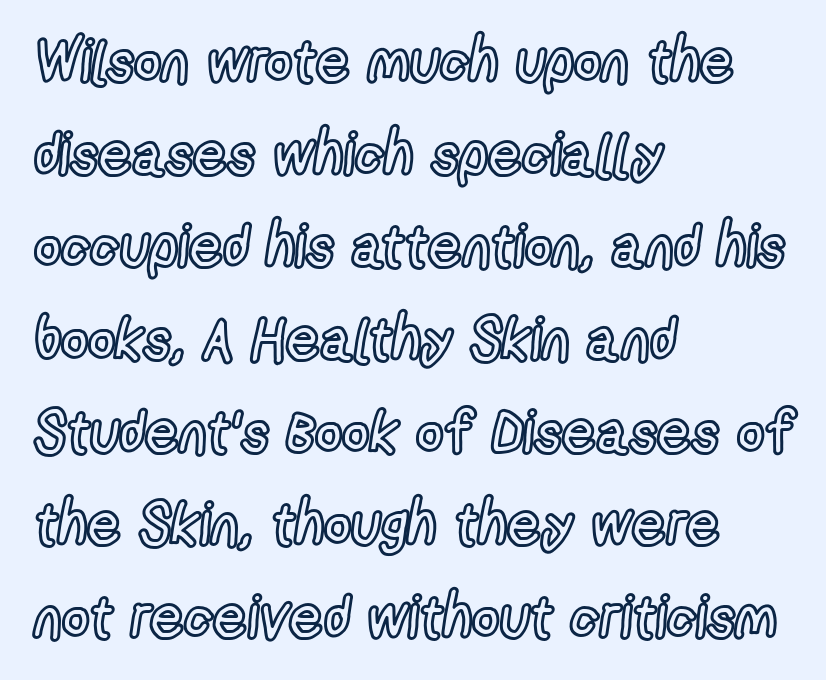
Q: Is the text italic (slanted)? A: Yes.
Q: Is the text underlined? A: No.
Q: How is the paragraph aligned? A: Left-aligned.
Q: Is the spacing between letters normal or unusually wide? A: Normal.
Q: Is the spacing between lines tight, normal or loose? A: Normal.
Q: Width (condensed, normal, or wide)? A: Condensed.
Q: x-height? A: Medium.
Q: Monospaced? A: No.
